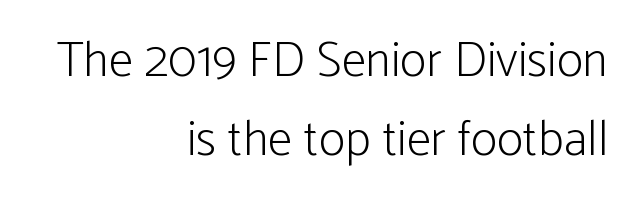
A typesetter would call this leading conventional body-copy spacing. Proportional: the letters do not fall into vertical columns. Caption: standard tracking, unaltered. These lines are composed in type without serifs. No italicization has been applied; the sample stays upright. The typesetting does not lean heavy: it is not bold.
